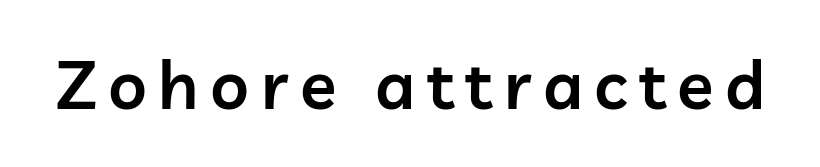
The image shows 67 px semibold sans-serif type, upright; set not underlined; low stroke contrast and a medium x-height.
